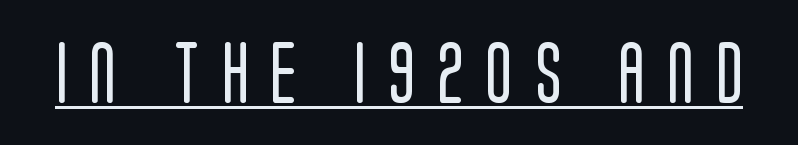
{"serif": "no", "italic": "no", "bold": "no", "weight": "regular", "width": "condensed", "stroke_contrast": "low", "x_height": "large", "monospaced": "no", "underline": "yes", "letter_spacing": "wide", "letter_spacing_em": 0.36, "glyph_px": 62}
